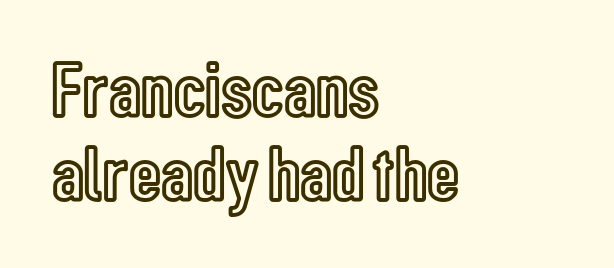
The area under the type is left untouched. Closely set lines give the paragraph a compact silhouette. Line beginnings align vertically; line endings do not. You could not count columns in this text — the font is proportionally spaced. A typesetter would mark this as roman, not italic.
